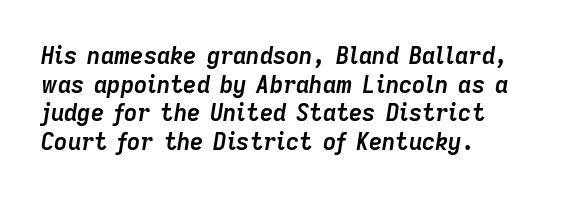
Q: Is the text bold? A: Yes.
Q: Is the text italic (slanted)? A: Yes, it leans right by about 9 degrees.
Q: Is the text underlined? A: No.
Q: How is the paragraph aligned? A: Left-aligned.
Q: Is the spacing between letters normal or unusually wide? A: Normal.
